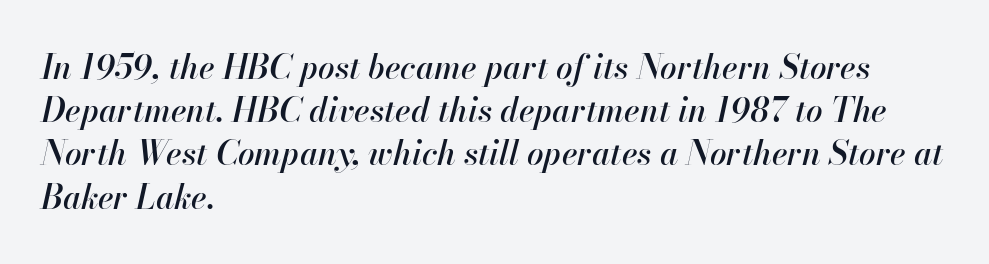
Q: Is the text italic (slanted)? A: Yes, it leans right by about 13 degrees.
Q: Is the text underlined? A: No.
Q: How is the paragraph aligned? A: Left-aligned.
Q: Is the spacing between letters normal or unusually wide? A: Normal.
Q: Is the spacing between lines tight, normal or loose? A: Normal.
Q: Width (condensed, normal, or wide)? A: Normal.
Q: Stroke contrast? A: High.
Q: x-height? A: Small.
Q: Monospaced? A: No.
